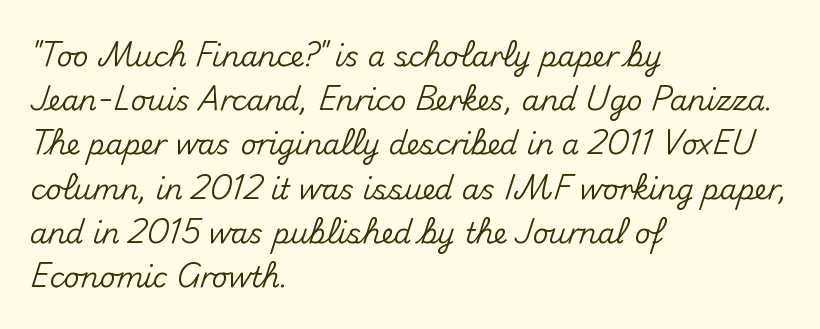
{"serif": "no", "width": "normal", "stroke_contrast": "medium", "x_height": "small", "monospaced": "no", "underline": "no", "align": "left", "line_spacing": "normal", "line_spacing_ratio": 1.58, "letter_spacing": "normal", "letter_spacing_em": 0.0, "glyph_px": 28}
